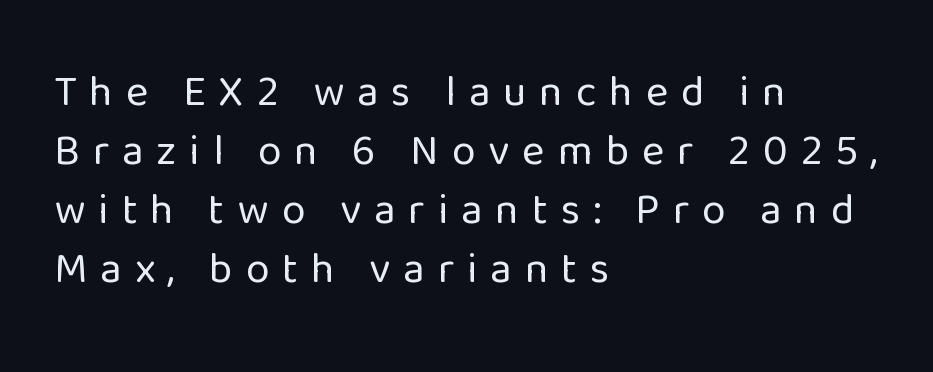
The image shows 43 px regular-weight sans-serif type, upright; set left-aligned, normal line spacing (1.37x), unusually wide letter spacing (+0.3 em), not underlined; low stroke contrast and a medium x-height.
